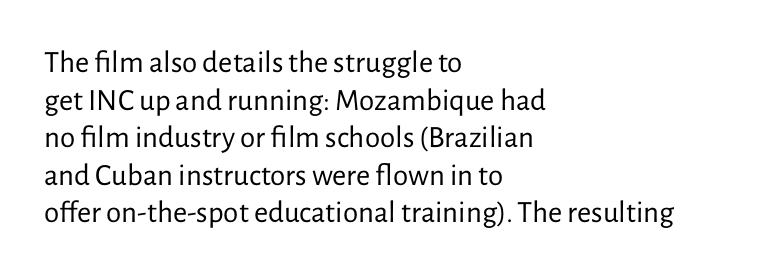
{"serif": "no", "italic": "no", "bold": "no", "weight": "regular", "width": "normal", "stroke_contrast": "low", "x_height": "medium", "monospaced": "no", "underline": "no", "align": "left", "line_spacing_ratio": 1.21, "letter_spacing": "normal", "letter_spacing_em": 0.0, "glyph_px": 31}
